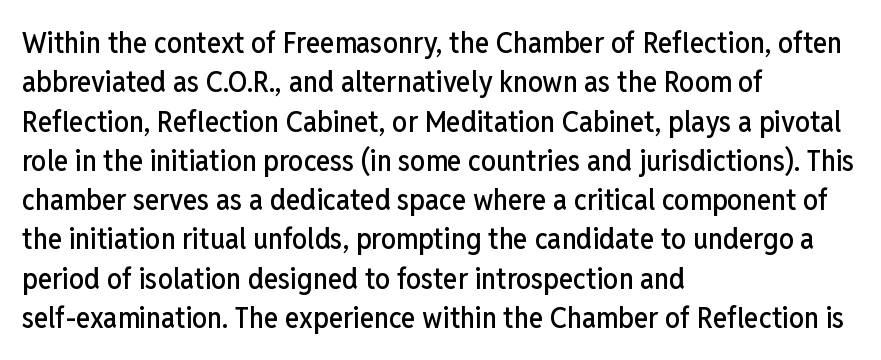
The image shows 30 px condensed sans-serif type, upright; set left-aligned, normal line spacing (1.31x), normal letter spacing, not underlined; low stroke contrast and a medium x-height.
